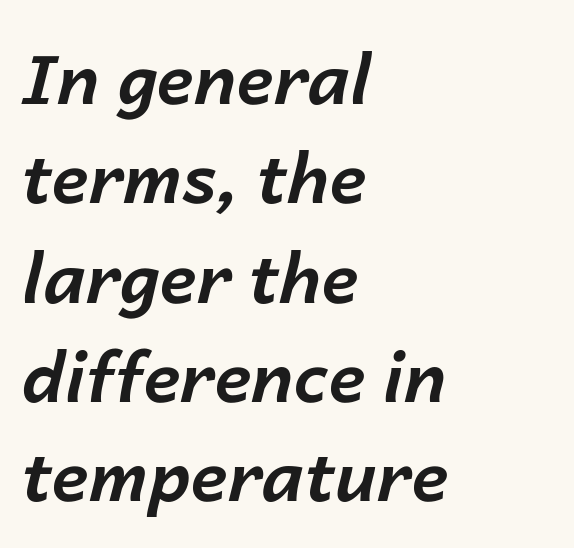
Q: Is the text bold? A: Yes.
Q: Is the text italic (slanted)? A: Yes, it leans right by about 14 degrees.
Q: Is the text underlined? A: No.
Q: How is the paragraph aligned? A: Left-aligned.
Q: Is the spacing between letters normal or unusually wide? A: Normal.
Q: Is the spacing between lines tight, normal or loose? A: Normal.
Q: Width (condensed, normal, or wide)? A: Normal.
Q: Stroke contrast? A: Low.
Q: x-height? A: Medium.
Q: Monospaced? A: No.
